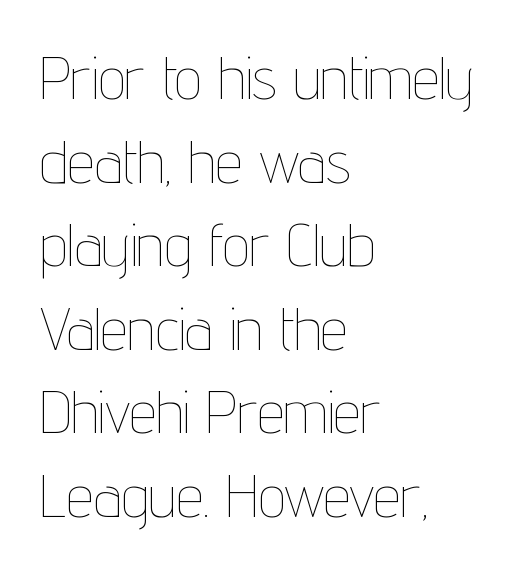
Q: Is the text bold? A: No.
Q: Is the text italic (slanted)? A: No, it is upright.
Q: Is the text underlined? A: No.
Q: How is the paragraph aligned? A: Left-aligned.
Q: Is the spacing between letters normal or unusually wide? A: Normal.
Q: Is the spacing between lines tight, normal or loose? A: Normal.
Q: Width (condensed, normal, or wide)? A: Condensed.
Q: Stroke contrast? A: Low.
Q: x-height? A: Medium.
Q: Monospaced? A: No.
